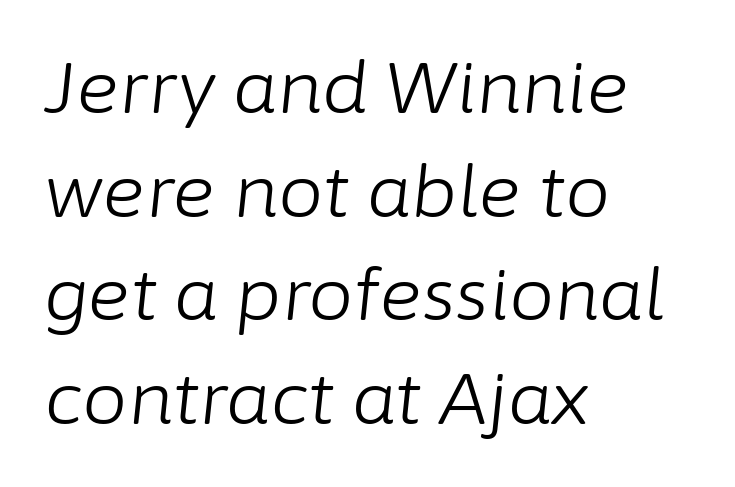
The image shows 72 px light type, italic (leaning right); set left-aligned, normal line spacing (1.44x), normal letter spacing, not underlined; low stroke contrast and a medium x-height.
